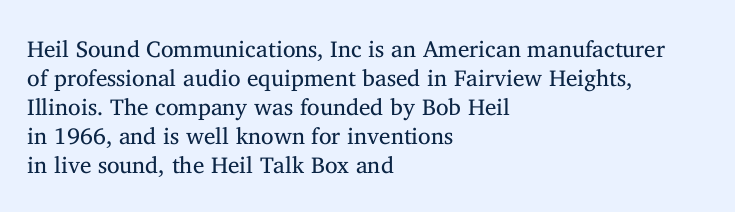
{"italic": "no", "bold": "no", "underline": "no", "align": "left", "line_spacing": "normal", "line_spacing_ratio": 1.26, "letter_spacing": "normal", "letter_spacing_em": 0.0, "glyph_px": 23}
